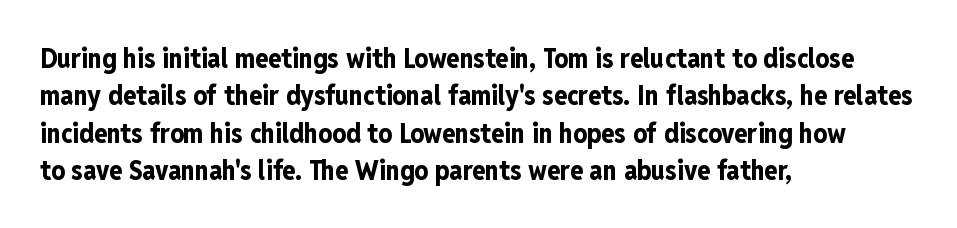
{"italic": "no", "bold": "yes", "underline": "no", "align": "left", "line_spacing": "normal", "line_spacing_ratio": 1.38, "letter_spacing": "normal", "letter_spacing_em": 0.0, "glyph_px": 27}
